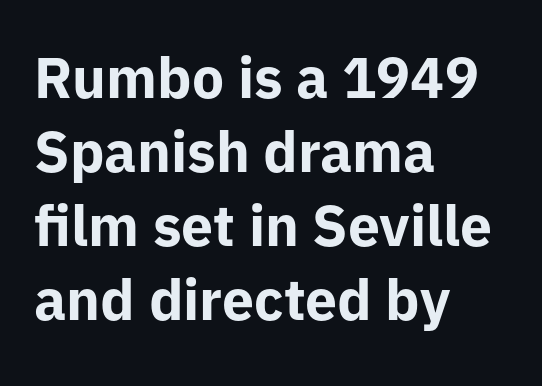
{"serif": "no", "italic": "no", "bold": "yes", "weight": "bold", "width": "normal", "stroke_contrast": "low", "x_height": "medium", "monospaced": "no", "underline": "no", "align": "left", "line_spacing": "normal", "line_spacing_ratio": 1.3, "letter_spacing": "normal", "letter_spacing_em": 0.0, "glyph_px": 57}
